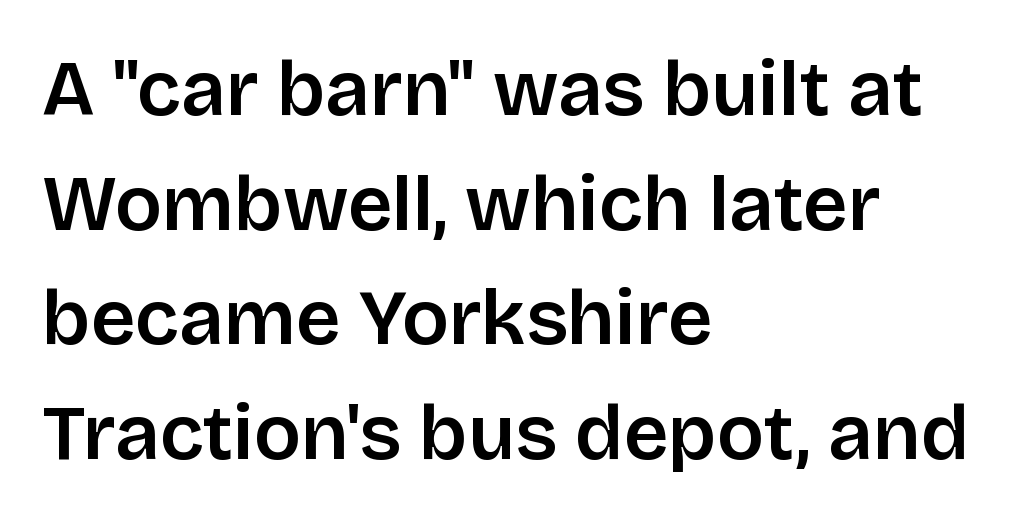
The string is rendered with underlining switched off. Between one letter and the next there's only the usual sliver of space. Observe the absence of serifs on each vertical stroke in this sample. The rows are spaced the way most documents space them. When letters stand straight like this, we call the style roman or upright.
